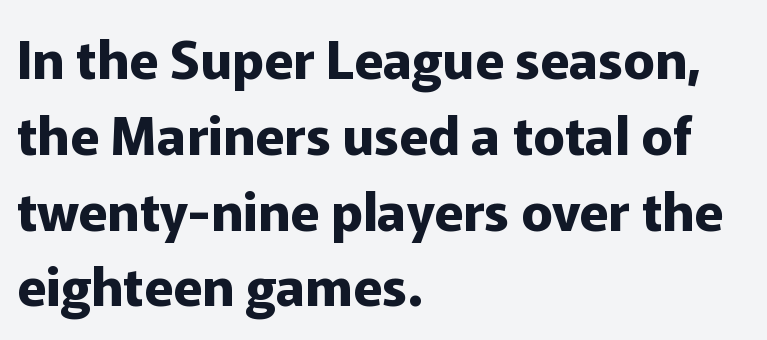
Q: Is the text bold? A: Yes.
Q: Is the text italic (slanted)? A: No, it is upright.
Q: Is the typeface a serif or a sans-serif typeface? A: Sans-serif.
Q: Is the text underlined? A: No.
Q: How is the paragraph aligned? A: Left-aligned.
Q: Is the spacing between letters normal or unusually wide? A: Normal.
Q: Is the spacing between lines tight, normal or loose? A: Normal.
Q: Width (condensed, normal, or wide)? A: Normal.
Q: Stroke contrast? A: Low.
Q: x-height? A: Medium.
Q: Monospaced? A: No.
